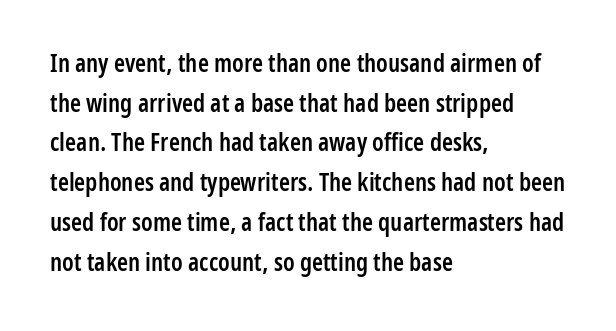
The image shows 25 px text type, upright; set left-aligned, normal line spacing (1.59x), normal letter spacing, not underlined.
